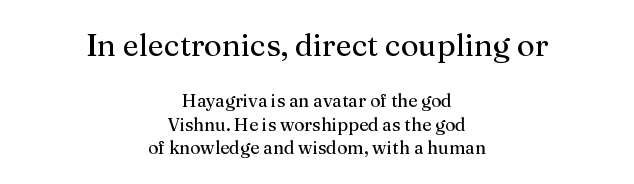
Q: Is the text bold? A: No.
Q: Is the text italic (slanted)? A: No, it is upright.
Q: Is the typeface a serif or a sans-serif typeface? A: Serif.
Q: Is the text underlined? A: No.
Q: How is the paragraph aligned? A: Centered.
Q: Is the spacing between letters normal or unusually wide? A: Normal.
Q: Is the spacing between lines tight, normal or loose? A: Normal.
Q: Which block of text is set in a larger size, the first (top) or the second (bottom)? A: The first (top) one.
Q: Width (condensed, normal, or wide)? A: Normal.
Q: Stroke contrast? A: Medium.
Q: x-height? A: Medium.
Q: Monospaced? A: No.
